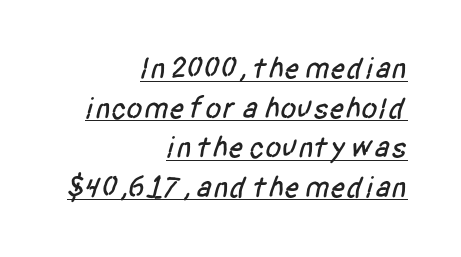
{"serif": "no", "width": "condensed", "stroke_contrast": "low", "x_height": "large", "monospaced": "no", "underline": "yes", "align": "right", "line_spacing": "normal", "line_spacing_ratio": 1.32, "letter_spacing": "normal", "letter_spacing_em": 0.0, "glyph_px": 30}
